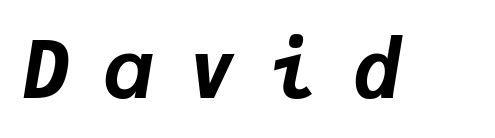
Q: Is the text bold? A: Yes.
Q: Is the text italic (slanted)? A: Yes, it leans right by about 9 degrees.
Q: Is the text underlined? A: No.
Q: Is the spacing between letters normal or unusually wide? A: Unusually wide.
Q: Width (condensed, normal, or wide)? A: Normal.
Q: Stroke contrast? A: Low.
Q: x-height? A: Medium.
Q: Monospaced? A: Yes.
